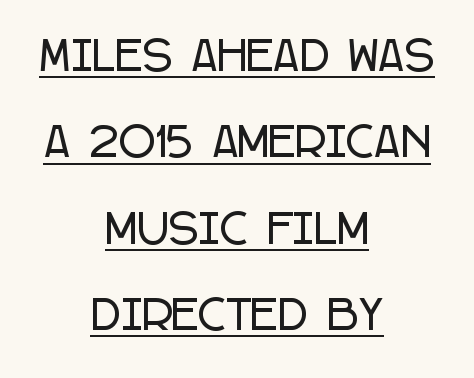
Q: Is the text italic (slanted)? A: No, it is upright.
Q: Is the typeface a serif or a sans-serif typeface? A: Sans-serif.
Q: Is the text underlined? A: Yes.
Q: How is the paragraph aligned? A: Centered.
Q: Is the spacing between letters normal or unusually wide? A: Normal.
Q: Is the spacing between lines tight, normal or loose? A: Loose.
Q: Width (condensed, normal, or wide)? A: Condensed.
Q: Stroke contrast? A: Low.
Q: x-height? A: Large.
Q: Monospaced? A: No.
